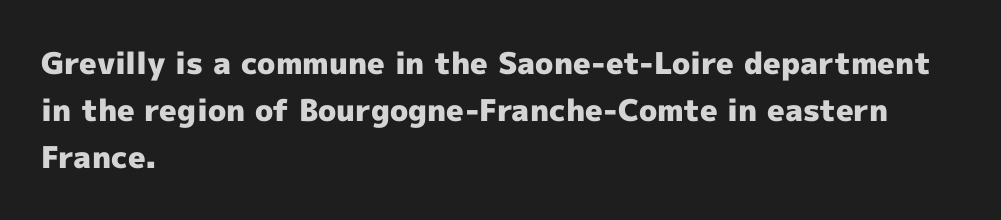
The passage shown is emphatically bold. Successive baselines arrive at the customary interval. There is no visible air inserted between adjacent glyphs. Underlining? Definitely not there. Think of a printed novel: that variable character pitch is what you see here. Grotesque or geometric, the face here clearly has no serifs.
